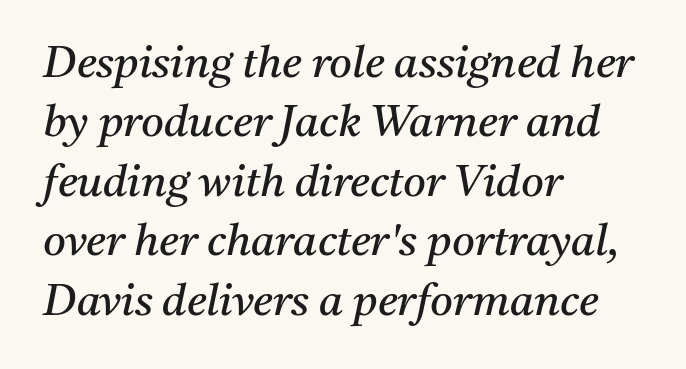
Horizontal alignment here is leftward, the default for most running prose. Stems here are at most as thick as an everyday book face. Compared with typical paragraphs, the rows here are spaced about the same. The axis of the letterforms is tilted away from vertical. Varying glyph widths throughout — classic text-font behaviour.
